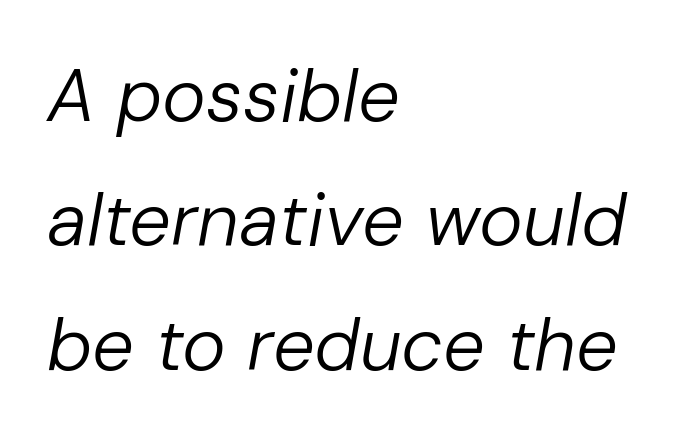
{"italic": "yes", "lean": "right", "slant_degrees": 10, "bold": "no", "weight": "regular", "width": "normal", "stroke_contrast": "low", "x_height": "medium", "monospaced": "no", "underline": "no", "align": "left", "line_spacing": "normal", "line_spacing_ratio": 1.68, "letter_spacing": "normal", "letter_spacing_em": 0.0, "glyph_px": 74}
